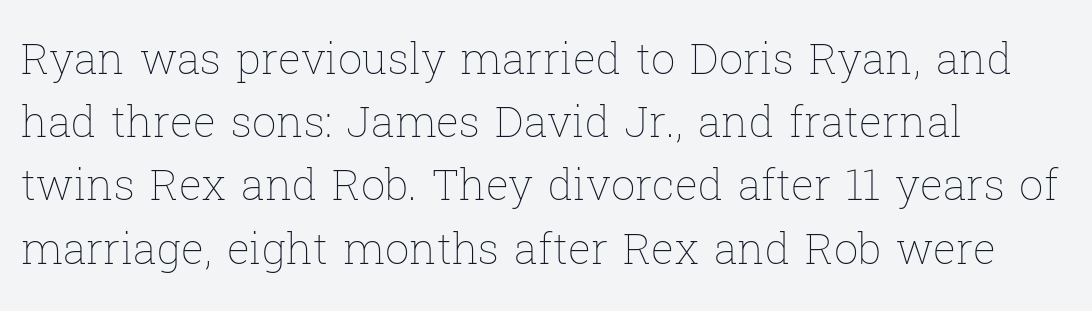
{"italic": "no", "bold": "no", "weight": "thin", "width": "normal", "stroke_contrast": "low", "x_height": "medium", "monospaced": "no", "underline": "no", "align": "left", "line_spacing": "normal", "line_spacing_ratio": 1.47, "letter_spacing": "normal", "letter_spacing_em": 0.0, "glyph_px": 43}
